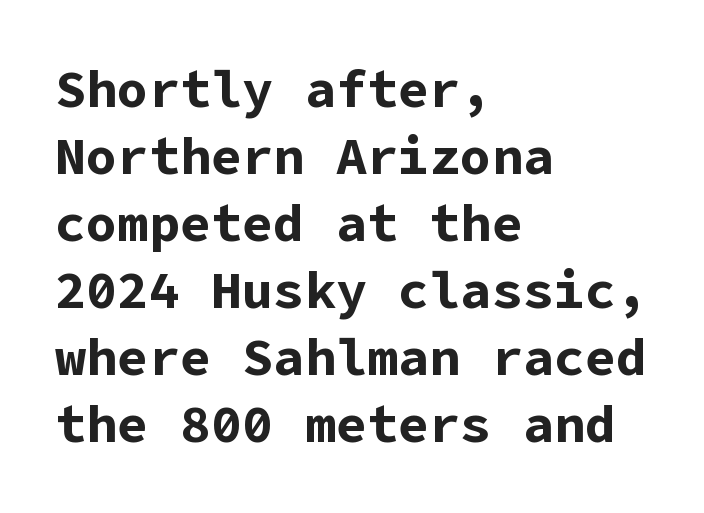
Q: Is the text bold? A: Yes.
Q: Is the text italic (slanted)? A: No, it is upright.
Q: Is the typeface a serif or a sans-serif typeface? A: Sans-serif.
Q: Is the text underlined? A: No.
Q: How is the paragraph aligned? A: Left-aligned.
Q: Is the spacing between letters normal or unusually wide? A: Normal.
Q: Is the spacing between lines tight, normal or loose? A: Normal.
Q: Width (condensed, normal, or wide)? A: Normal.
Q: Stroke contrast? A: Low.
Q: x-height? A: Medium.
